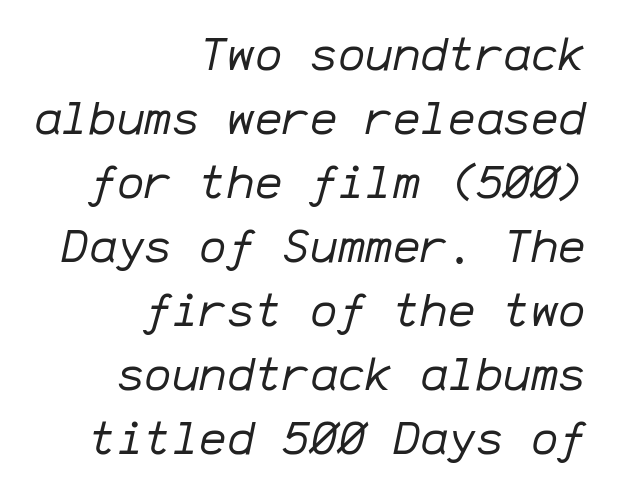
The image shows 46 px regular-weight type, italic (leaning right), monospaced; set right-aligned, normal line spacing (1.39x), normal letter spacing, not underlined; low stroke contrast and a medium x-height.
